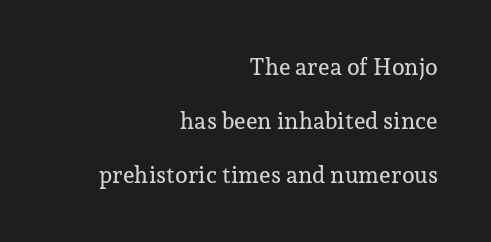
Q: Is the text italic (slanted)? A: No, it is upright.
Q: Is the text underlined? A: No.
Q: How is the paragraph aligned? A: Right-aligned.
Q: Is the spacing between letters normal or unusually wide? A: Normal.
Q: Is the spacing between lines tight, normal or loose? A: Loose.
